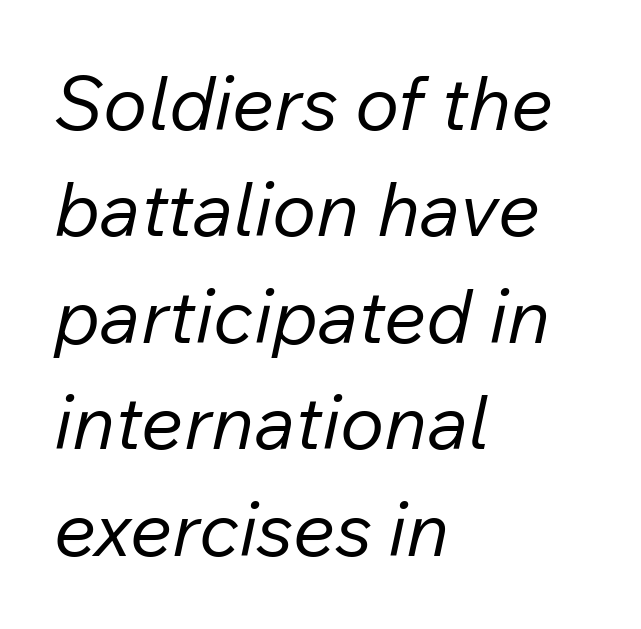
The image shows 75 px regular-weight type, italic (leaning right); set left-aligned, normal line spacing (1.42x), normal letter spacing, not underlined; low stroke contrast and a medium x-height.
